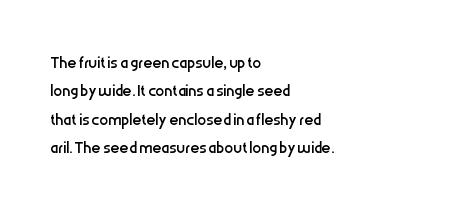
The image shows 22 px text type, upright; set left-aligned, normal line spacing (1.29x), normal letter spacing, not underlined.
